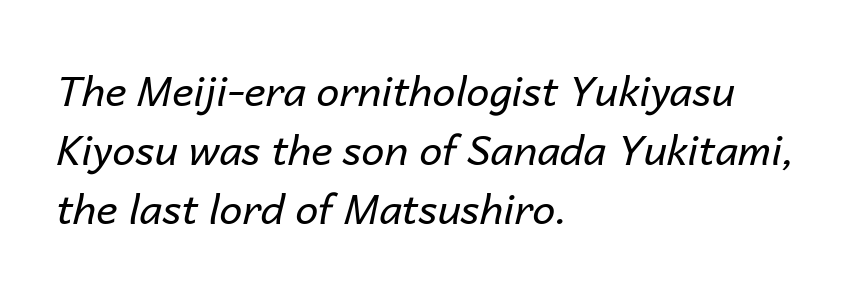
Looks like regular typesetting: each glyph gets only the width it needs. When letters slant like this, we call the style italic. The paragraph has a hard left edge and a soft right edge. Spacing between characters is what you'd get straight out of the box. Regular leading.
